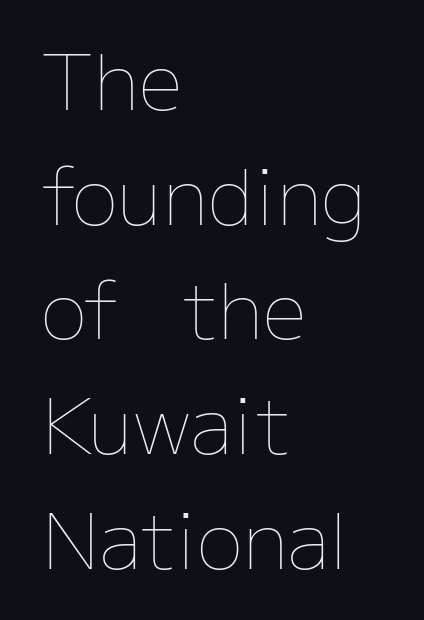
Q: Is the text bold? A: No.
Q: Is the text italic (slanted)? A: No, it is upright.
Q: Is the text underlined? A: No.
Q: How is the paragraph aligned? A: Left-aligned.
Q: Is the spacing between letters normal or unusually wide? A: Normal.
Q: Is the spacing between lines tight, normal or loose? A: Normal.
Q: Width (condensed, normal, or wide)? A: Normal.
Q: Stroke contrast? A: Low.
Q: x-height? A: Medium.
Q: Monospaced? A: No.
